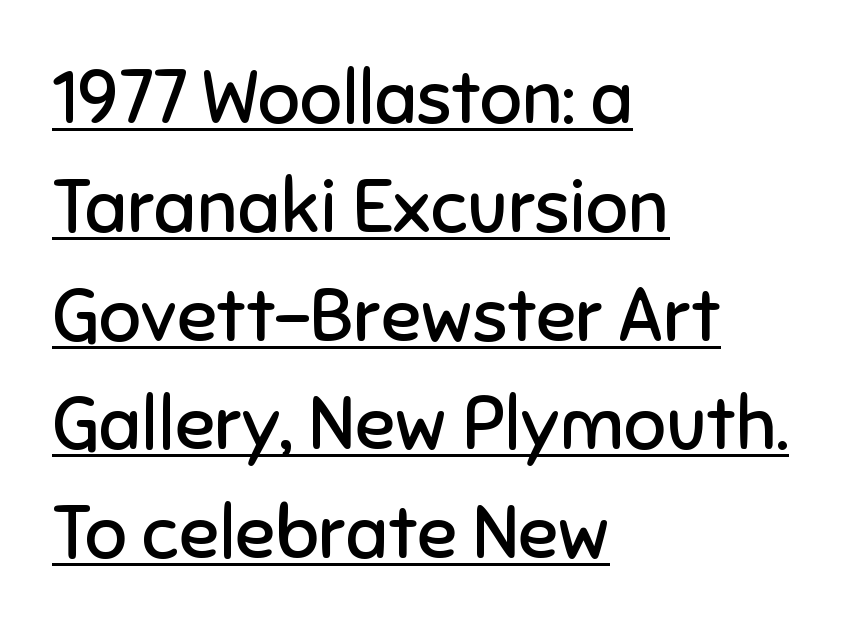
{"serif": "no", "italic": "no", "bold": "no", "weight": "regular", "width": "normal", "stroke_contrast": "low", "x_height": "medium", "monospaced": "no", "underline": "yes", "align": "left", "line_spacing": "normal", "line_spacing_ratio": 1.47, "letter_spacing": "normal", "letter_spacing_em": 0.0, "glyph_px": 74}
